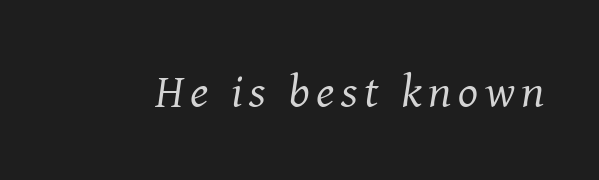
{"serif": "yes", "italic": "yes", "lean": "right", "slant_degrees": 8, "bold": "no", "weight": "regular", "width": "normal", "stroke_contrast": "medium", "x_height": "medium", "monospaced": "no", "underline": "no", "glyph_px": 47}
